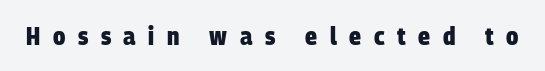
Q: Is the text bold? A: Yes.
Q: Is the text underlined? A: No.
Q: Is the spacing between letters normal or unusually wide? A: Unusually wide.
